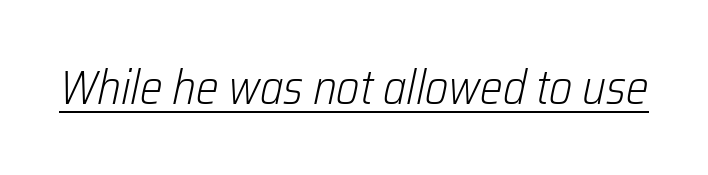
Q: Is the text bold? A: No.
Q: Is the text italic (slanted)? A: Yes, it leans right by about 12 degrees.
Q: Is the text underlined? A: Yes.
Q: Is the spacing between letters normal or unusually wide? A: Normal.
Q: Width (condensed, normal, or wide)? A: Condensed.
Q: Stroke contrast? A: Low.
Q: x-height? A: Medium.
Q: Monospaced? A: No.
